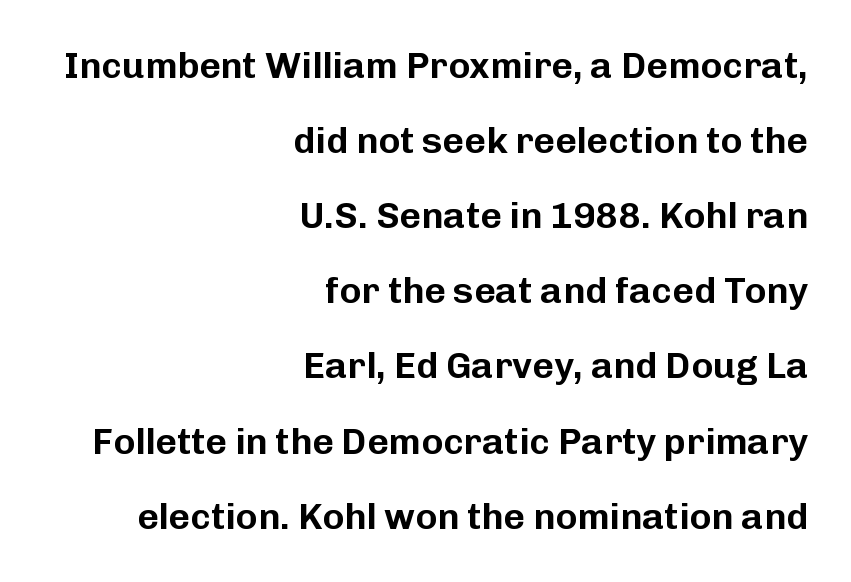
The image shows 37 px sans-serif type, upright; set right-aligned, loose line spacing (2.03x), normal letter spacing, not underlined; low stroke contrast and a medium x-height.
